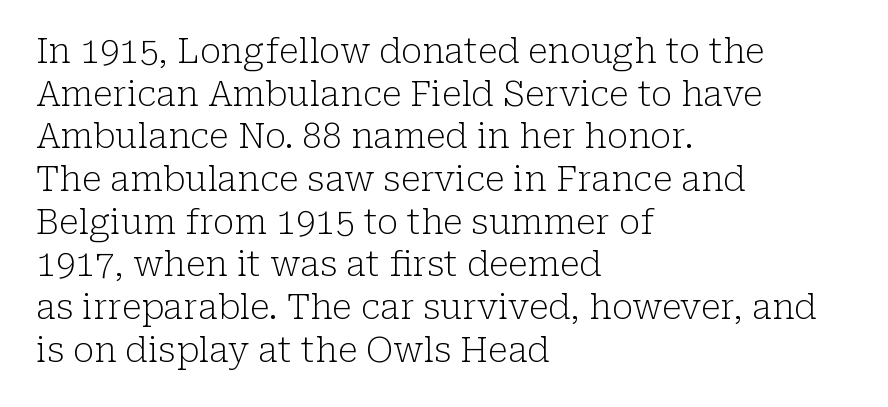
Alignment: flush left. Unmarked baselines from the first word to the last. This sample uses plain, unmodified letter spacing. Posture: vertical. Are there feet on the stems? There are — it's a serif. Each stroke keeps to a modest, everyday thickness or less.
